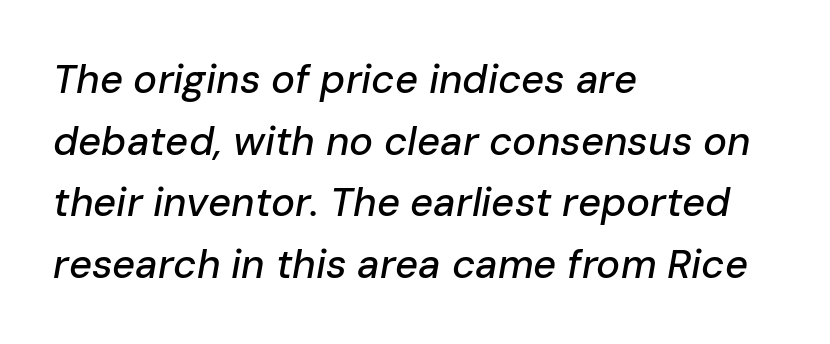
The image shows 40 px text type, italic (leaning right); set left-aligned, normal line spacing (1.54x), normal letter spacing, not underlined; low stroke contrast and a medium x-height.
